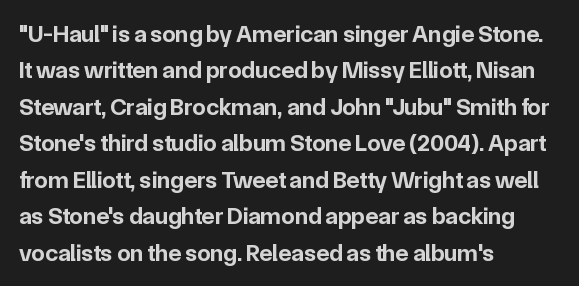
The image shows 24 px bold type, upright; set left-aligned, normal line spacing (1.52x), normal letter spacing, not underlined.
